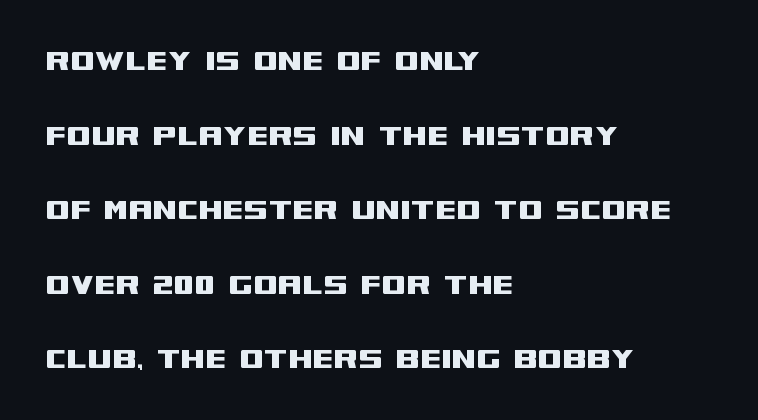
Q: Is the text italic (slanted)? A: No, it is upright.
Q: Is the typeface a serif or a sans-serif typeface? A: Sans-serif.
Q: Is the text underlined? A: No.
Q: How is the paragraph aligned? A: Left-aligned.
Q: Is the spacing between letters normal or unusually wide? A: Normal.
Q: Is the spacing between lines tight, normal or loose? A: Loose.
Q: Width (condensed, normal, or wide)? A: Wide.
Q: Stroke contrast? A: Medium.
Q: x-height? A: Large.
Q: Monospaced? A: No.
